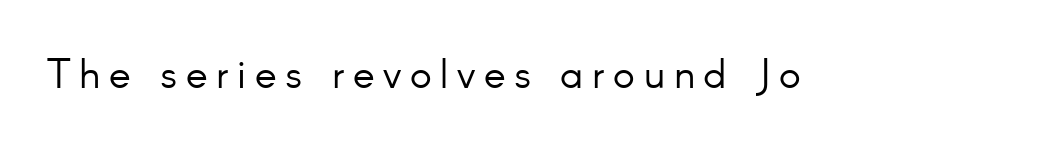
{"serif": "no", "italic": "no", "bold": "no", "weight": "light", "width": "normal", "stroke_contrast": "low", "x_height": "small", "monospaced": "no", "underline": "no", "letter_spacing": "wide", "letter_spacing_em": 0.21, "glyph_px": 41}
